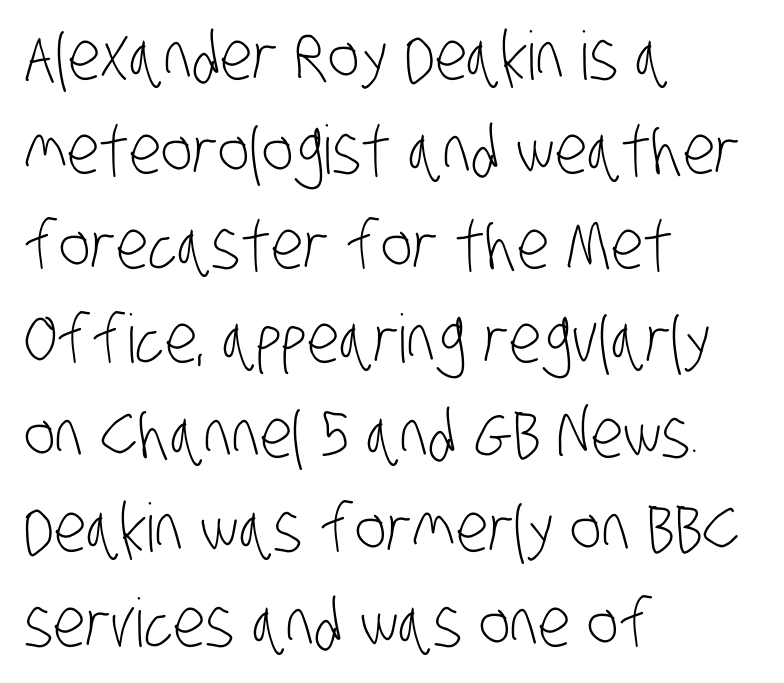
{"serif": "no", "bold": "no", "weight": "light", "width": "condensed", "stroke_contrast": "low", "x_height": "large", "monospaced": "no", "underline": "no", "align": "left", "line_spacing": "normal", "line_spacing_ratio": 1.41, "letter_spacing": "normal", "letter_spacing_em": 0.0, "glyph_px": 67}
